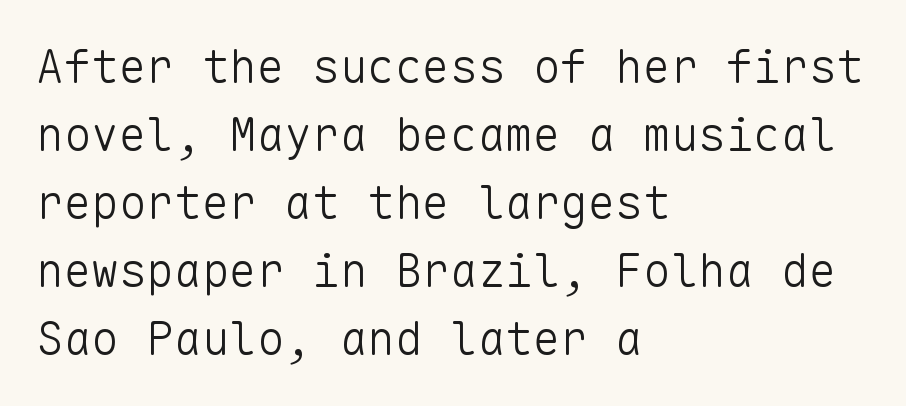
The image shows 46 px light sans-serif type, upright, monospaced; set left-aligned, normal line spacing (1.48x), normal letter spacing, not underlined; low stroke contrast and a medium x-height.
